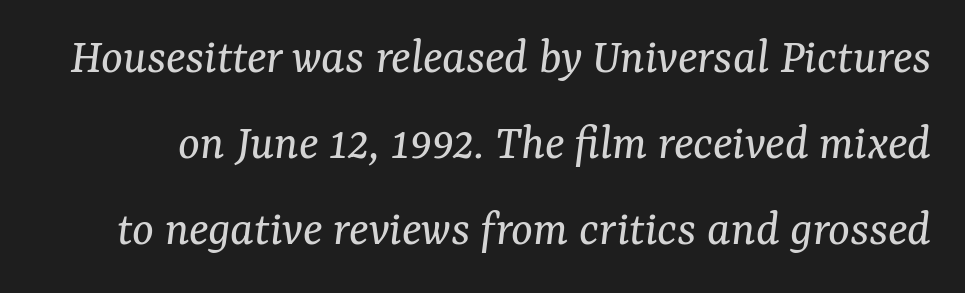
Q: Is the text bold? A: No.
Q: Is the text italic (slanted)? A: Yes, it leans right by about 7 degrees.
Q: Is the typeface a serif or a sans-serif typeface? A: Serif.
Q: Is the text underlined? A: No.
Q: Is the spacing between letters normal or unusually wide? A: Normal.
Q: Is the spacing between lines tight, normal or loose? A: Normal.
Q: Width (condensed, normal, or wide)? A: Normal.
Q: Stroke contrast? A: Medium.
Q: x-height? A: Medium.
Q: Monospaced? A: No.
